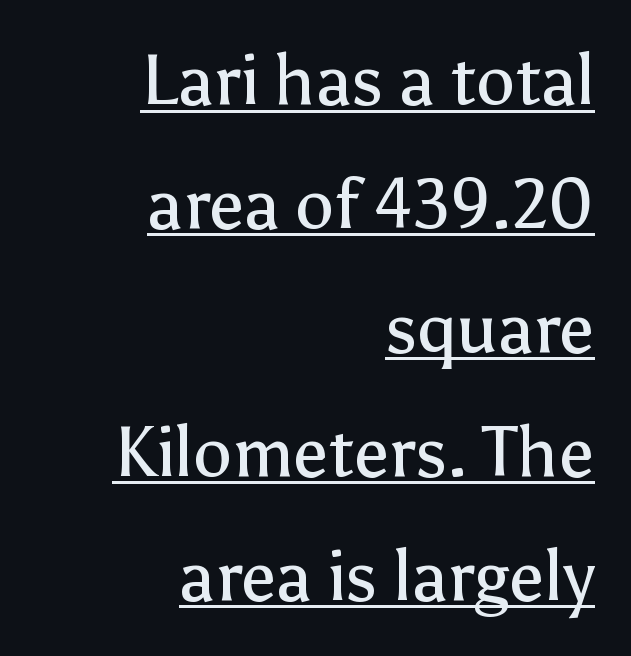
{"serif": "no", "italic": "no", "bold": "no", "weight": "regular", "width": "normal", "stroke_contrast": "low", "x_height": "medium", "monospaced": "no", "underline": "yes", "align": "right", "line_spacing_ratio": 1.77, "letter_spacing": "normal", "letter_spacing_em": 0.0, "glyph_px": 70}
